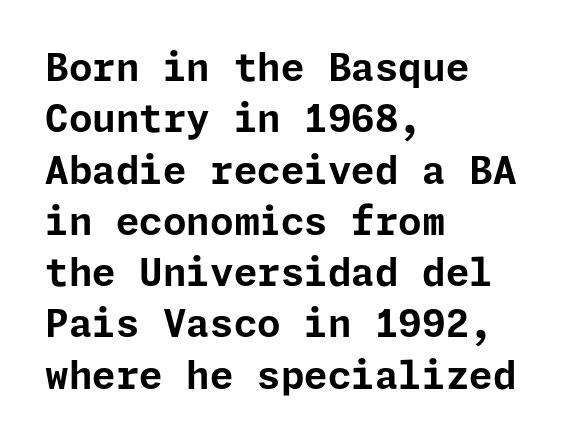
Q: Is the text bold? A: Yes.
Q: Is the text italic (slanted)? A: No, it is upright.
Q: Is the typeface a serif or a sans-serif typeface? A: Sans-serif.
Q: Is the text underlined? A: No.
Q: How is the paragraph aligned? A: Left-aligned.
Q: Is the spacing between letters normal or unusually wide? A: Normal.
Q: Is the spacing between lines tight, normal or loose? A: Normal.
Q: Width (condensed, normal, or wide)? A: Normal.
Q: Stroke contrast? A: Low.
Q: x-height? A: Medium.
